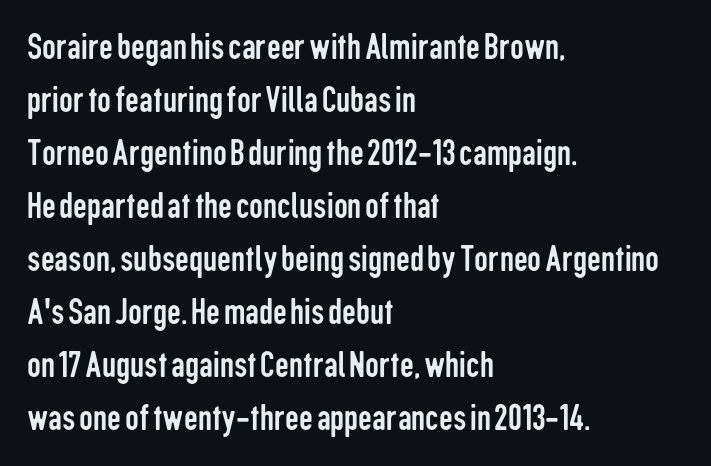
{"serif": "no", "italic": "no", "bold": "no", "weight": "regular", "width": "condensed", "stroke_contrast": "low", "x_height": "medium", "monospaced": "no", "underline": "no", "align": "left", "line_spacing": "normal", "line_spacing_ratio": 1.36, "letter_spacing": "normal", "letter_spacing_em": 0.0, "glyph_px": 39}
